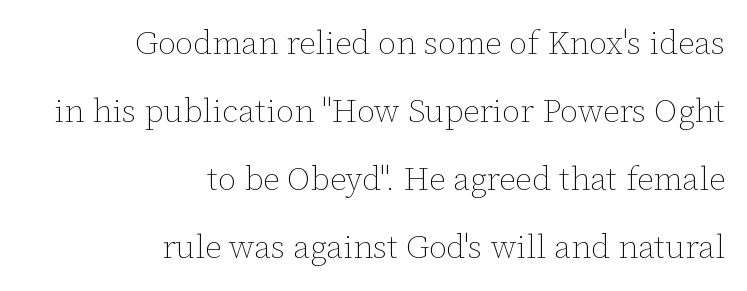
The image shows 33 px thin type, upright; set right-aligned, loose line spacing (2.06x), normal letter spacing, not underlined; low stroke contrast and a medium x-height.
